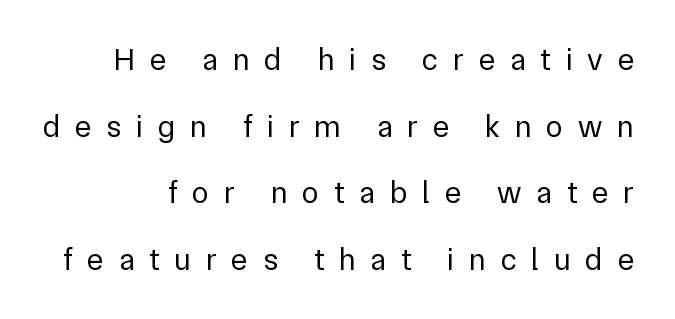
Ordinary non-slanted type is in use. Between one letter and the next there's a generous, obvious gap. A typesetter would call this leading open, well beyond the default. The area under the type is left untouched. Caption: face not bold, strokes unweighted.
